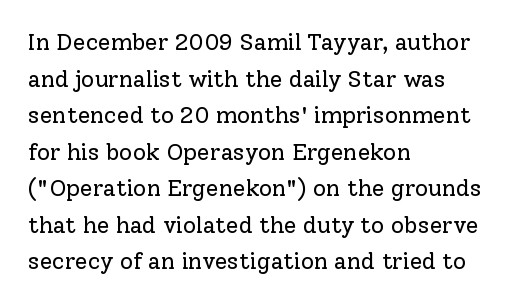
Notice how descenders clear the ascenders below comfortably — that's standard leading. Heft: none added — not bold. Posture: upright roman. The tracking reads as untouched default to a designer's eye. If you drew a ruler down the left edge, every line would touch it.
